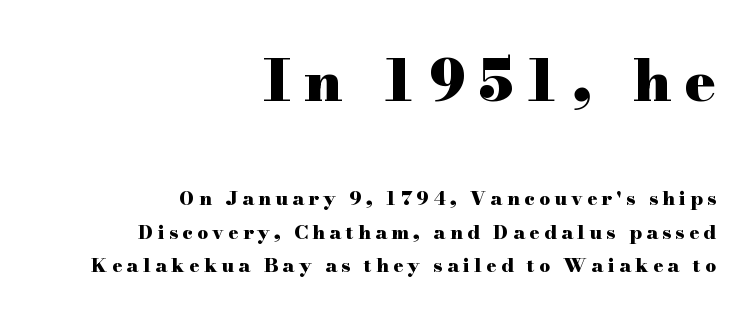
The image shows 58 px heavy, wide serif type, upright; set right-aligned, line spacing 1.76x, unusually wide letter spacing (+0.23 em), not underlined; the first (top) block is 3.05x larger; high stroke contrast and a small x-height.
